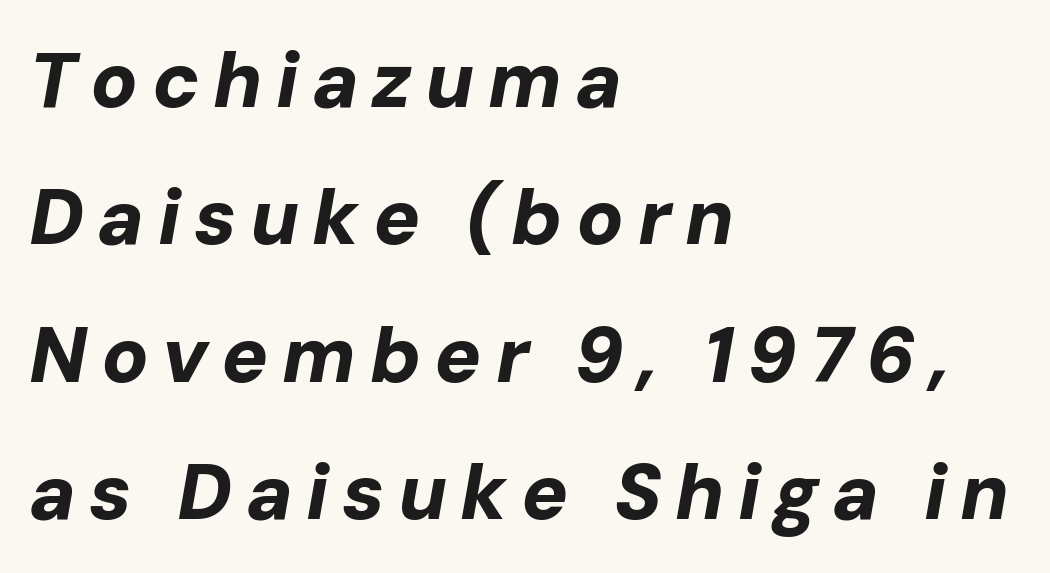
The image shows 78 px bold type, italic (leaning right); set left-aligned, line spacing 1.76x, not underlined; low stroke contrast and a medium x-height.
